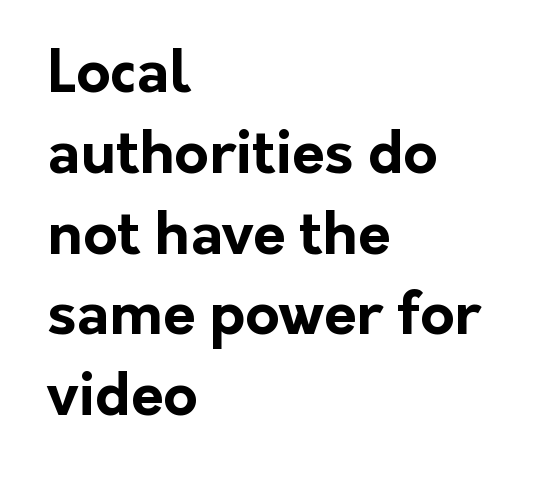
{"serif": "no", "italic": "no", "bold": "yes", "weight": "bold", "width": "normal", "stroke_contrast": "low", "x_height": "medium", "monospaced": "no", "underline": "no", "align": "left", "line_spacing": "normal", "line_spacing_ratio": 1.37, "letter_spacing": "normal", "letter_spacing_em": 0.0, "glyph_px": 59}
